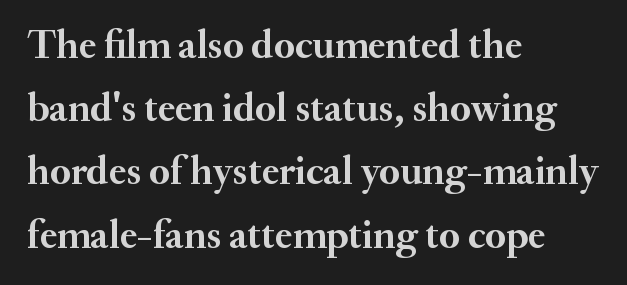
Q: Is the text bold? A: Yes.
Q: Is the text italic (slanted)? A: No, it is upright.
Q: Is the typeface a serif or a sans-serif typeface? A: Serif.
Q: Is the text underlined? A: No.
Q: How is the paragraph aligned? A: Left-aligned.
Q: Is the spacing between letters normal or unusually wide? A: Normal.
Q: Is the spacing between lines tight, normal or loose? A: Normal.
Q: Width (condensed, normal, or wide)? A: Normal.
Q: Stroke contrast? A: Medium.
Q: x-height? A: Small.
Q: Monospaced? A: No.
